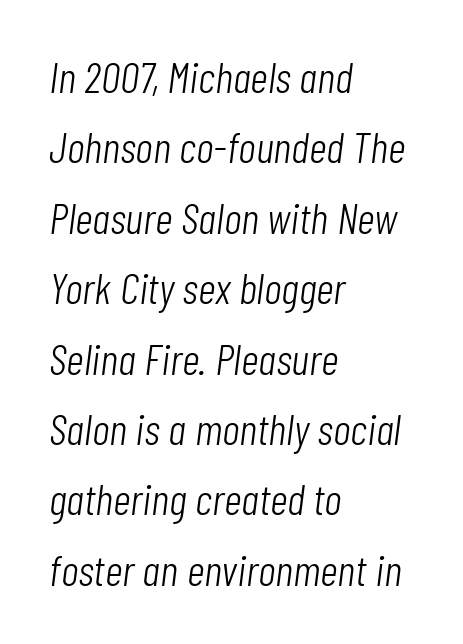
The image shows 44 px light, condensed type, italic (leaning right); set left-aligned, normal line spacing (1.6x), normal letter spacing, not underlined; low stroke contrast and a medium x-height.
